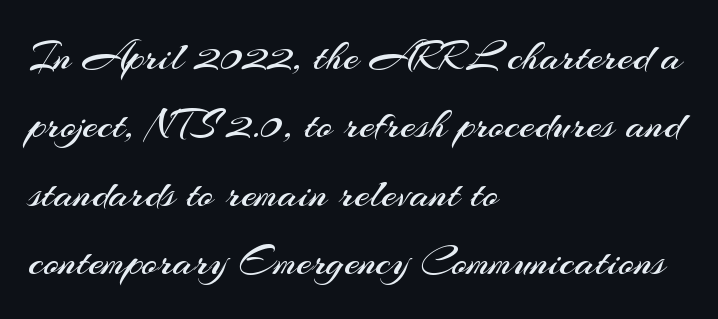
Q: Is the text bold? A: No.
Q: Is the text italic (slanted)? A: Yes.
Q: Is the typeface a serif or a sans-serif typeface? A: Sans-serif.
Q: Is the text underlined? A: No.
Q: How is the paragraph aligned? A: Left-aligned.
Q: Is the spacing between letters normal or unusually wide? A: Normal.
Q: Is the spacing between lines tight, normal or loose? A: Normal.
Q: Width (condensed, normal, or wide)? A: Normal.
Q: Stroke contrast? A: Medium.
Q: x-height? A: Small.
Q: Monospaced? A: No.
